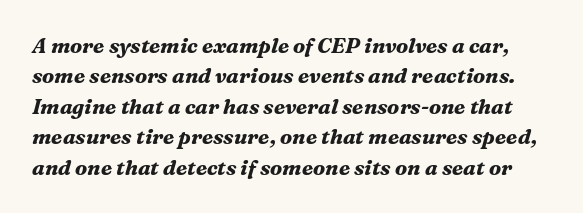
{"italic": "yes", "lean": "right", "slant_degrees": 16, "bold": "yes", "underline": "no", "line_spacing": "normal", "line_spacing_ratio": 1.45, "letter_spacing": "normal", "letter_spacing_em": 0.0, "glyph_px": 21}
